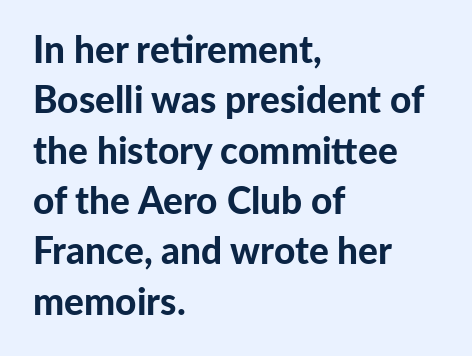
Designer's note — italics off, roman on. Leading matches the norm, producing a regular column. Students, this is bold: see how much ink each stroke carries. Character widths vary here, with narrow letters taking less room than wide ones. The passage is arranged the way most books set body copy — flush left. Nope, no serifs anywhere on these letters.
